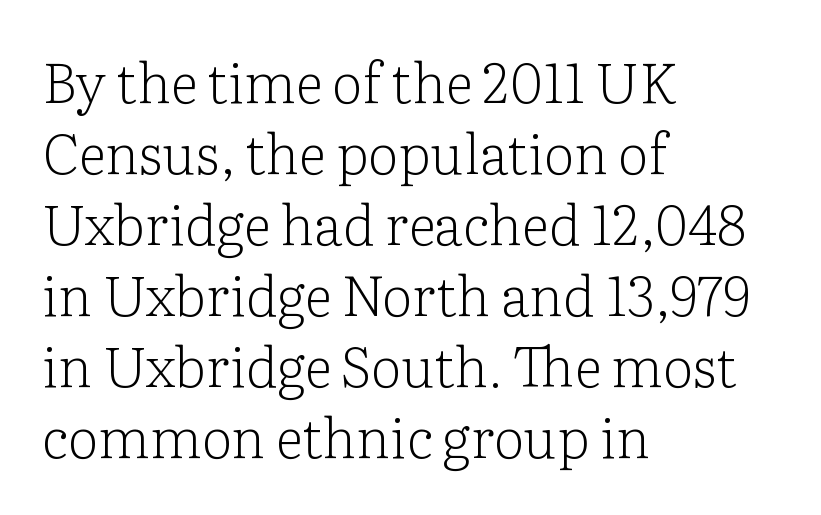
The image shows 55 px light serif type, upright; set left-aligned, normal line spacing (1.29x), normal letter spacing, not underlined; low stroke contrast and a medium x-height.
